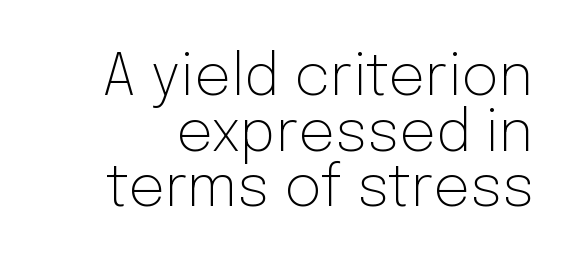
{"serif": "no", "italic": "no", "bold": "no", "weight": "light", "width": "normal", "stroke_contrast": "low", "x_height": "medium", "monospaced": "no", "underline": "no", "line_spacing": "tight", "line_spacing_ratio": 0.96, "letter_spacing": "normal", "letter_spacing_em": 0.0, "glyph_px": 58}
